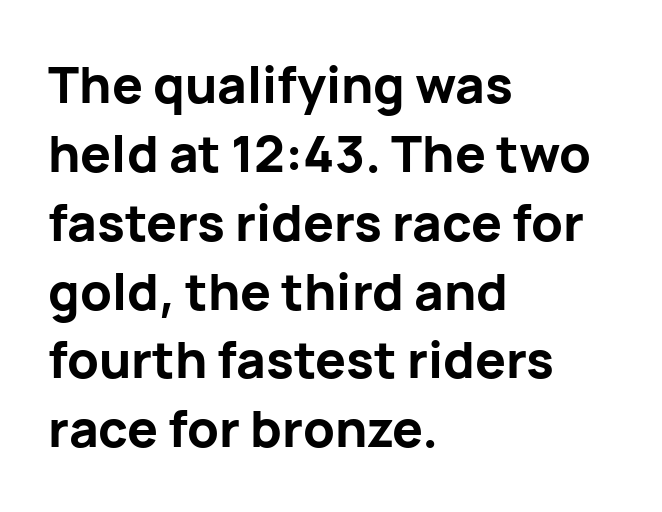
The image shows 51 px bold sans-serif type, upright; set left-aligned, normal line spacing (1.35x), normal letter spacing, not underlined; low stroke contrast and a medium x-height.
